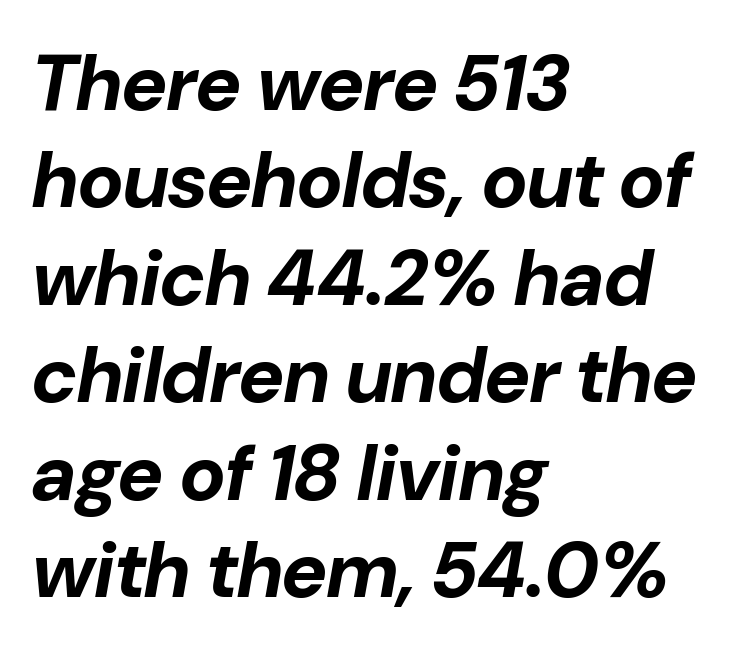
{"italic": "yes", "lean": "right", "slant_degrees": 10, "bold": "yes", "weight": "bold", "width": "normal", "stroke_contrast": "low", "x_height": "medium", "monospaced": "no", "underline": "no", "align": "left", "line_spacing": "normal", "line_spacing_ratio": 1.25, "letter_spacing": "normal", "letter_spacing_em": 0.0, "glyph_px": 78}
